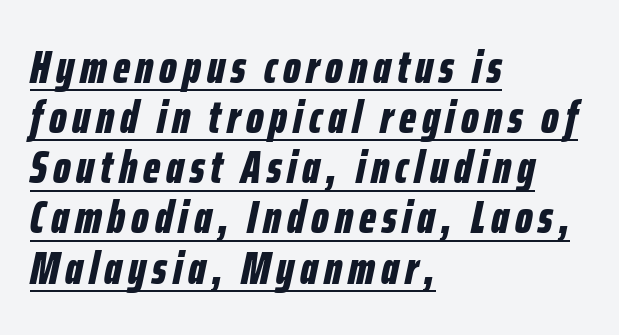
The image shows 46 px bold, condensed type, italic (leaning right); set left-aligned, tight line spacing (1.09x), underlined; low stroke contrast and a medium x-height.
